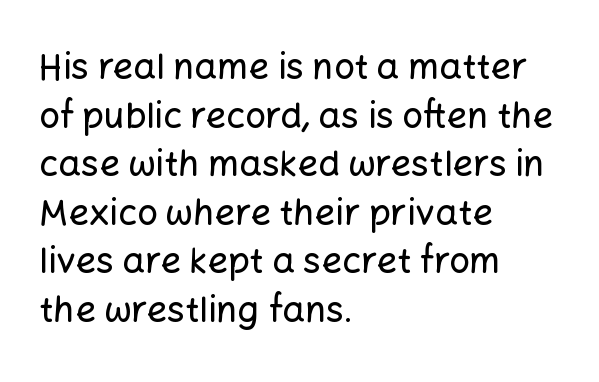
Q: Is the text italic (slanted)? A: No, it is upright.
Q: Is the typeface a serif or a sans-serif typeface? A: Sans-serif.
Q: Is the text underlined? A: No.
Q: How is the paragraph aligned? A: Left-aligned.
Q: Is the spacing between letters normal or unusually wide? A: Normal.
Q: Is the spacing between lines tight, normal or loose? A: Normal.
Q: Width (condensed, normal, or wide)? A: Normal.
Q: Stroke contrast? A: Low.
Q: x-height? A: Medium.
Q: Monospaced? A: No.
